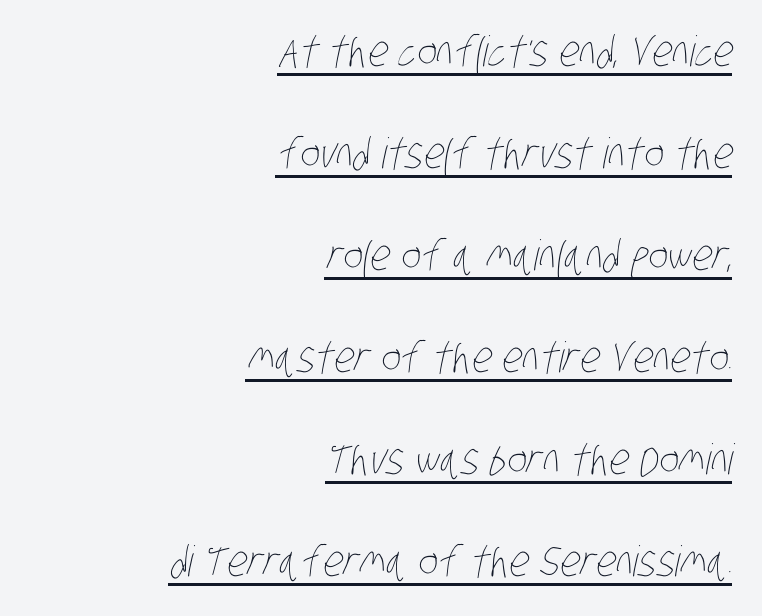
The image shows 42 px thin, condensed type; set right-aligned, loose line spacing (2.43x), normal letter spacing, underlined; low stroke contrast and a large x-height.
